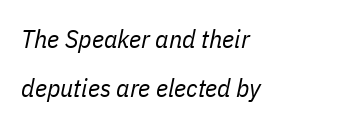
{"italic": "yes", "lean": "right", "slant_degrees": 11, "bold": "no", "underline": "no", "align": "left", "line_spacing": "loose", "line_spacing_ratio": 1.9, "letter_spacing": "normal", "letter_spacing_em": 0.0, "glyph_px": 26}
